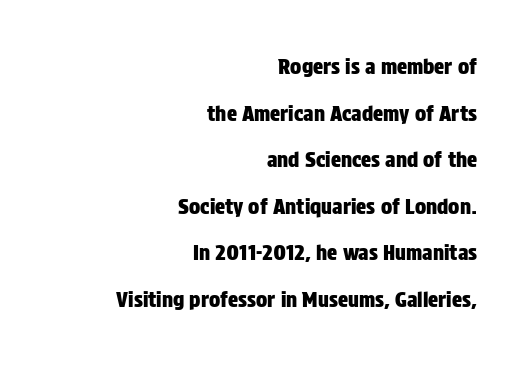
A typesetter would call this leading open, well beyond the default. Inter-character spacing is left at the font's built-in metrics. The specimen reads as upright at a glance. Plain, unruled lines of type. Short and long lines alike share a common ending point at right.
